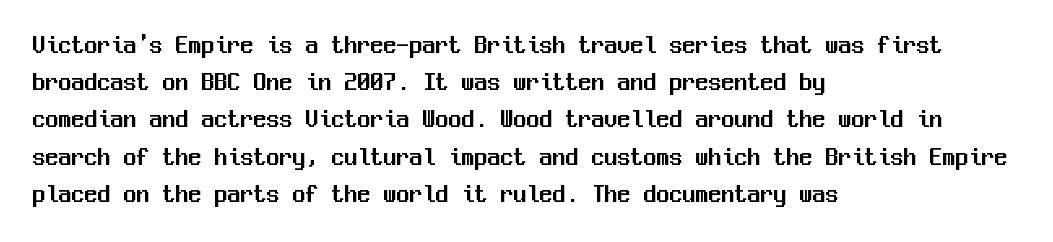
{"italic": "no", "underline": "no", "align": "left", "line_spacing": "normal", "line_spacing_ratio": 1.43, "letter_spacing": "normal", "letter_spacing_em": 0.0, "glyph_px": 26}
